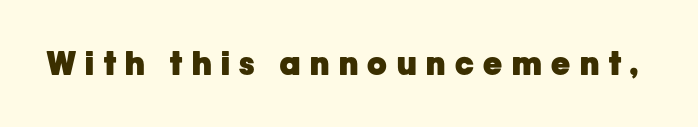
Q: Is the text bold? A: Yes.
Q: Is the text italic (slanted)? A: No, it is upright.
Q: Is the typeface a serif or a sans-serif typeface? A: Sans-serif.
Q: Is the text underlined? A: No.
Q: Is the spacing between letters normal or unusually wide? A: Unusually wide.
Q: Width (condensed, normal, or wide)? A: Normal.
Q: Stroke contrast? A: Low.
Q: x-height? A: Medium.
Q: Monospaced? A: No.
